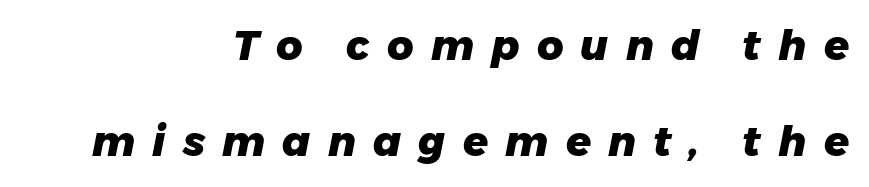
The image shows 41 px heavy type, italic (leaning right); set right-aligned, loose line spacing (2.34x), unusually wide letter spacing (+0.42 em), not underlined; low stroke contrast and a medium x-height.
